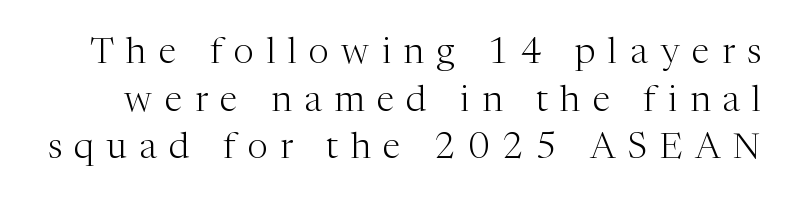
Nope, not italic — everything's standing straight. Letterform terminals end in serifs throughout the passage. The baseline area is clear. In terms of leading, this rendering sits right in the middle. This sample uses expanded letter spacing, leaving extra air between glyphs. A typesetter would call this proportional, since set widths differ per character.
